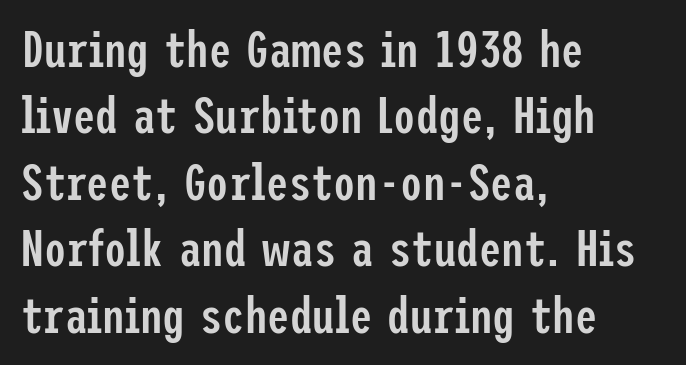
Q: Is the text bold? A: Semi-bold.
Q: Is the text italic (slanted)? A: No, it is upright.
Q: Is the typeface a serif or a sans-serif typeface? A: Sans-serif.
Q: Is the text underlined? A: No.
Q: How is the paragraph aligned? A: Left-aligned.
Q: Is the spacing between letters normal or unusually wide? A: Normal.
Q: Is the spacing between lines tight, normal or loose? A: Normal.
Q: Width (condensed, normal, or wide)? A: Condensed.
Q: Stroke contrast? A: Low.
Q: x-height? A: Medium.
